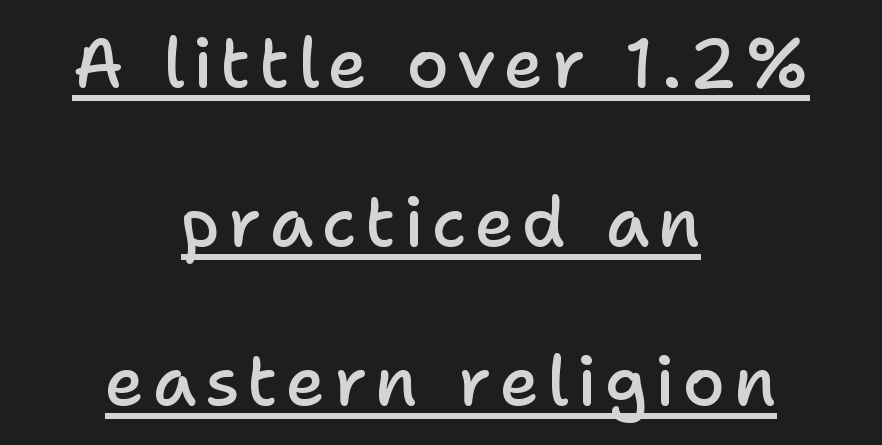
{"serif": "no", "italic": "no", "bold": "semi", "weight": "semibold", "width": "normal", "stroke_contrast": "low", "x_height": "medium", "monospaced": "no", "underline": "yes", "align": "center", "line_spacing": "loose", "line_spacing_ratio": 2.34, "glyph_px": 68}
